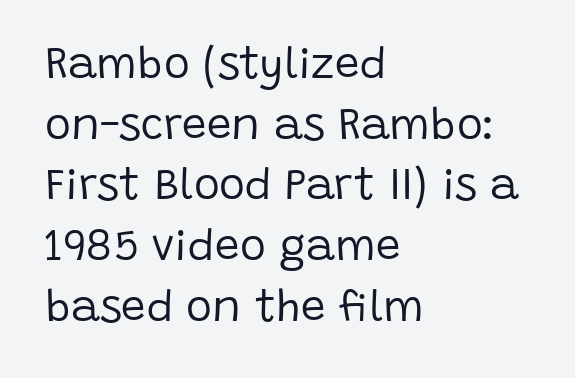
{"serif": "no", "italic": "no", "bold": "no", "weight": "regular", "width": "normal", "stroke_contrast": "low", "x_height": "large", "monospaced": "no", "underline": "no", "align": "left", "line_spacing": "normal", "line_spacing_ratio": 1.38, "letter_spacing": "normal", "letter_spacing_em": 0.0, "glyph_px": 44}
